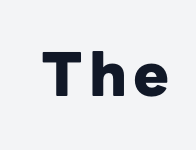
The space directly below the letters is spotless. The face used here is proportionally spaced, like ordinary book or web type. Weight: bold. Nothing sits at the stroke ends, so this counts as sans-serif.
